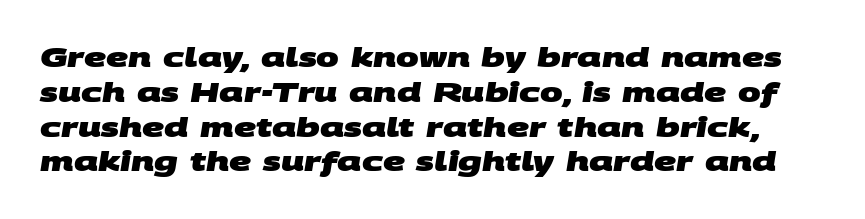
{"bold": "yes", "underline": "no", "line_spacing": "normal", "line_spacing_ratio": 1.29, "letter_spacing": "normal", "letter_spacing_em": 0.0, "glyph_px": 27}
